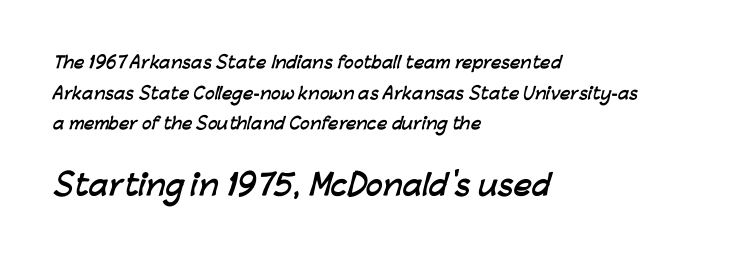
The image shows 28 px semibold sans-serif type; set left-aligned, loose line spacing (1.92x), normal letter spacing, not underlined; the second (bottom) block is 1.75x larger; low stroke contrast and a medium x-height.
